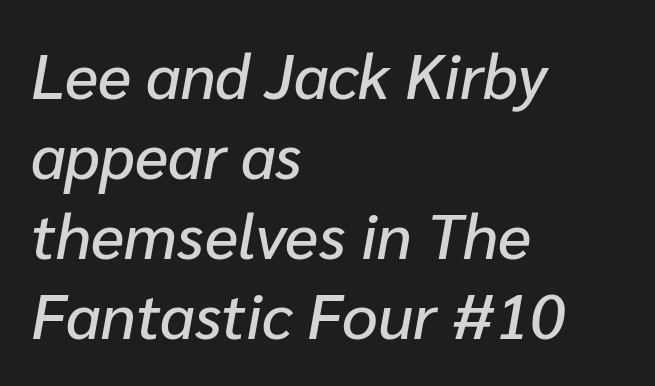
The image shows 63 px text type, italic (leaning right); set left-aligned, normal line spacing (1.27x), normal letter spacing, not underlined; low stroke contrast and a medium x-height.
